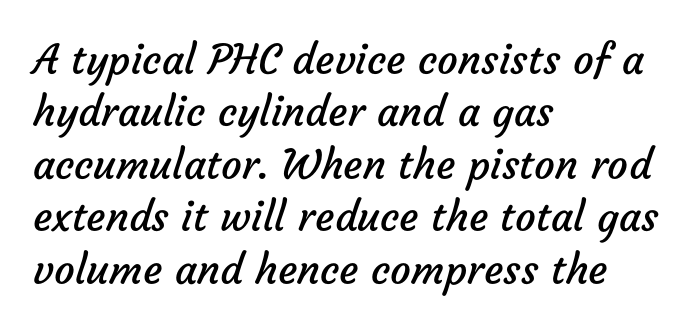
Q: Is the text bold? A: No.
Q: Is the typeface a serif or a sans-serif typeface? A: Sans-serif.
Q: Is the text underlined? A: No.
Q: How is the paragraph aligned? A: Left-aligned.
Q: Is the spacing between letters normal or unusually wide? A: Normal.
Q: Is the spacing between lines tight, normal or loose? A: Normal.
Q: Width (condensed, normal, or wide)? A: Normal.
Q: Stroke contrast? A: Low.
Q: x-height? A: Medium.
Q: Monospaced? A: No.
